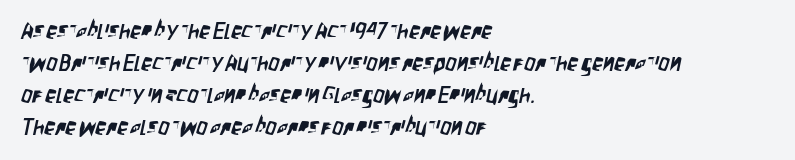
{"underline": "no", "align": "left", "line_spacing": "normal", "line_spacing_ratio": 1.46, "letter_spacing": "normal", "letter_spacing_em": 0.0, "glyph_px": 22}
